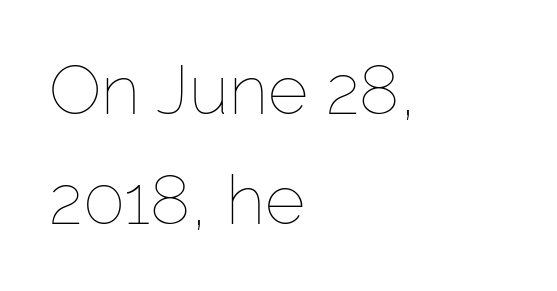
Short note: letters normally spaced. The block of text has a typical density, with ordinary space between rows. The font sits on the lighter half of the weight spectrum, regular included. Varying glyph widths throughout — classic text-font behaviour. No word sits above an underline. This sample uses an upright cut, with every glyph sitting square on the baseline.
